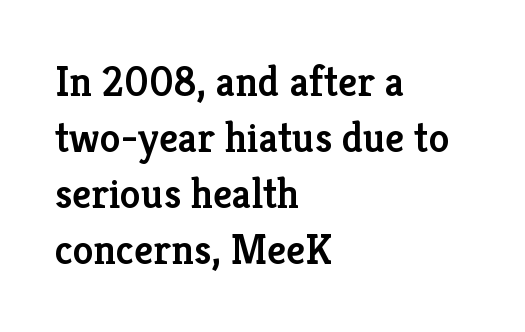
The rendering uses natural spacing where letterforms have individual widths. The rendering anchors every line to the left-hand side. Notice how descenders clear the ascenders below comfortably — that's standard leading. Style check: upright. The specimen omits any rule beneath the text block's lines.
